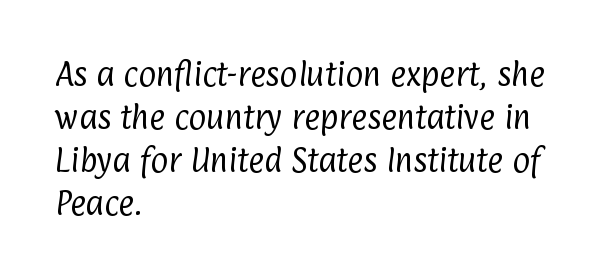
Q: Is the text bold? A: No.
Q: Is the text underlined? A: No.
Q: How is the paragraph aligned? A: Left-aligned.
Q: Is the spacing between letters normal or unusually wide? A: Normal.
Q: Is the spacing between lines tight, normal or loose? A: Normal.
